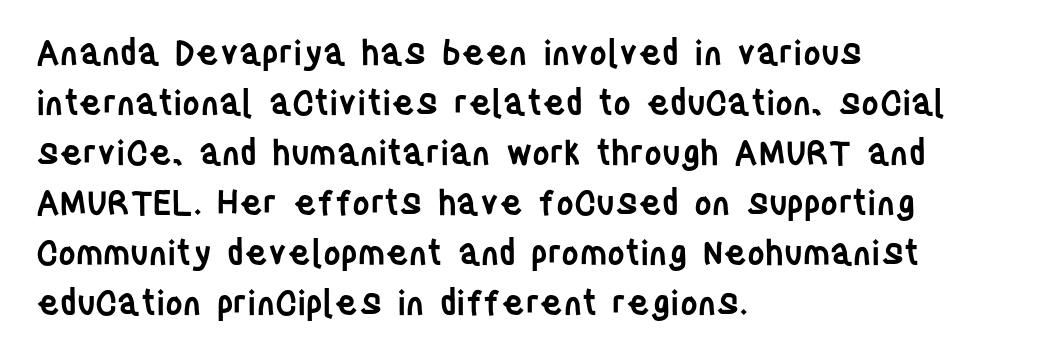
The image shows 34 px semibold, condensed sans-serif type, upright; set left-aligned, normal line spacing (1.47x), normal letter spacing, not underlined; low stroke contrast and a large x-height.
